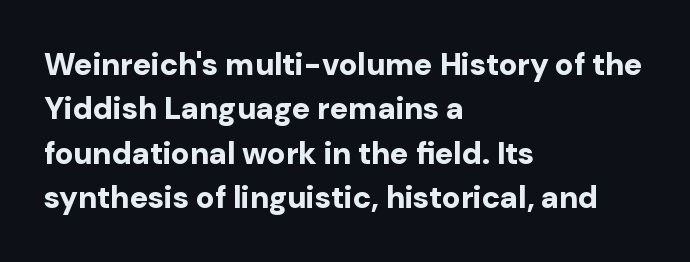
{"serif": "no", "italic": "no", "bold": "yes", "weight": "bold", "width": "normal", "stroke_contrast": "low", "x_height": "medium", "monospaced": "no", "underline": "no", "align": "left", "line_spacing": "normal", "line_spacing_ratio": 1.43, "letter_spacing": "normal", "letter_spacing_em": 0.0, "glyph_px": 31}
